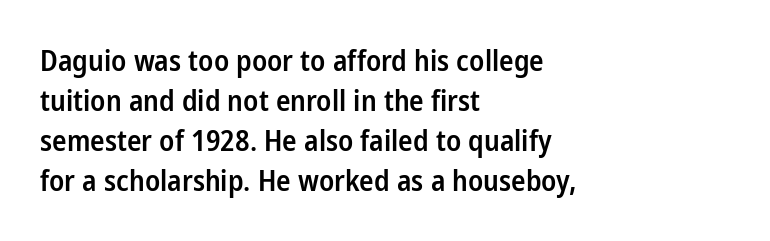
The image shows 29 px semibold, condensed sans-serif type, upright; set left-aligned, normal line spacing (1.38x), normal letter spacing, not underlined; low stroke contrast and a medium x-height.
